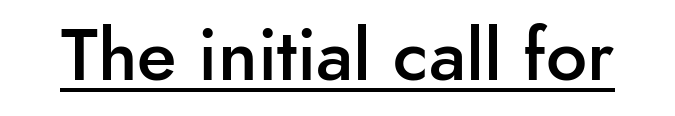
The image shows 73 px semibold sans-serif type, upright; set normal letter spacing, underlined; low stroke contrast and a small x-height.
